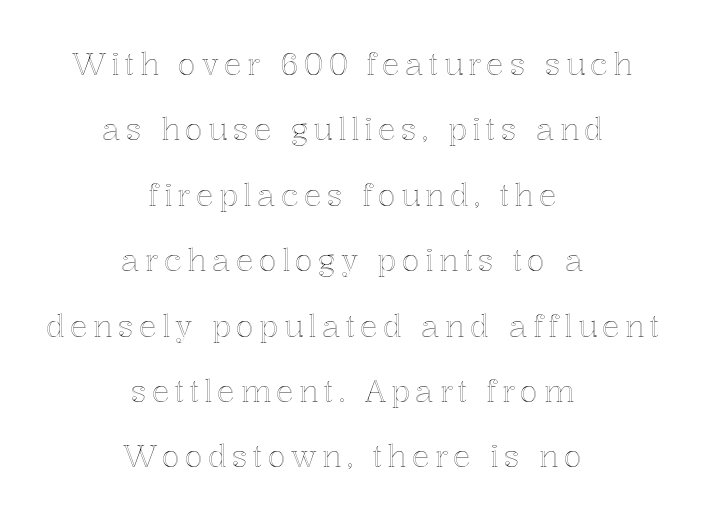
Q: Is the text italic (slanted)? A: No, it is upright.
Q: Is the text underlined? A: No.
Q: How is the paragraph aligned? A: Centered.
Q: Is the spacing between lines tight, normal or loose? A: Loose.
Q: Width (condensed, normal, or wide)? A: Normal.
Q: x-height? A: Medium.
Q: Monospaced? A: No.
